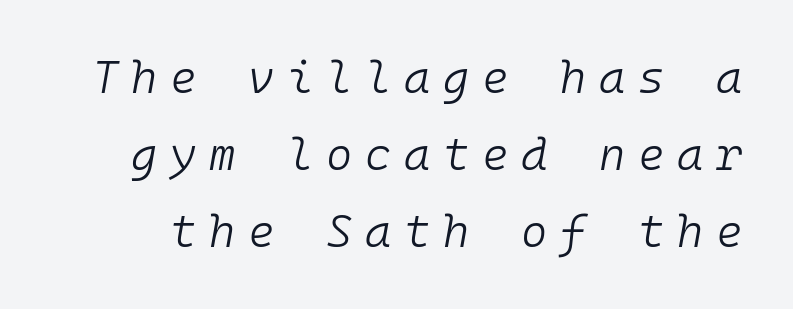
The face used here is rendered with a markedly widened letterfit. Looking at the ascenders, they clearly lean. Think standard paragraph weight, or any step lighter than that. Do the characters align in a grid? Yes, the font is monospaced. Words float on clear page, feet unadorned.
